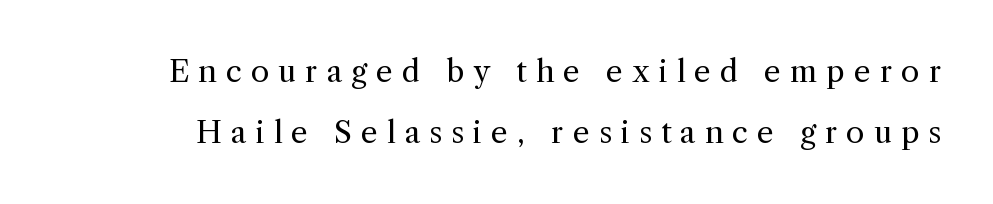
Q: Is the text bold? A: No.
Q: Is the text italic (slanted)? A: No, it is upright.
Q: Is the typeface a serif or a sans-serif typeface? A: Serif.
Q: Is the text underlined? A: No.
Q: Is the spacing between letters normal or unusually wide? A: Unusually wide.
Q: Is the spacing between lines tight, normal or loose? A: Loose.
Q: Width (condensed, normal, or wide)? A: Normal.
Q: x-height? A: Medium.
Q: Monospaced? A: No.
